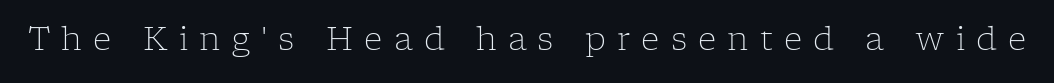
The image shows 32 px light serif type, upright; set unusually wide letter spacing (+0.35 em), not underlined; low stroke contrast and a medium x-height.
